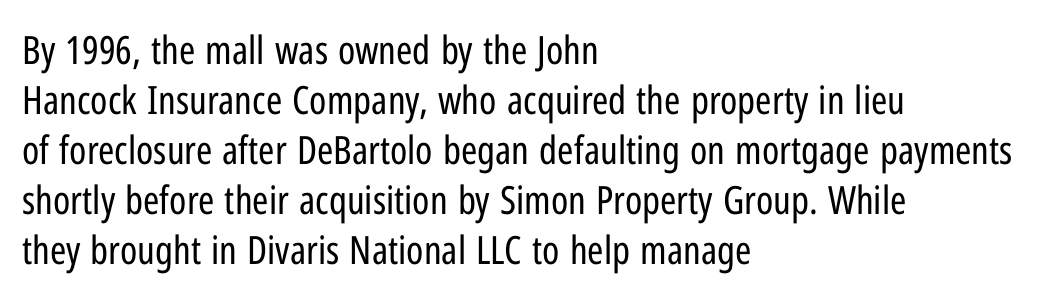
{"serif": "no", "italic": "no", "bold": "no", "weight": "regular", "width": "condensed", "stroke_contrast": "low", "x_height": "medium", "monospaced": "no", "underline": "no", "align": "left", "line_spacing": "normal", "line_spacing_ratio": 1.28, "letter_spacing": "normal", "letter_spacing_em": 0.0, "glyph_px": 39}
